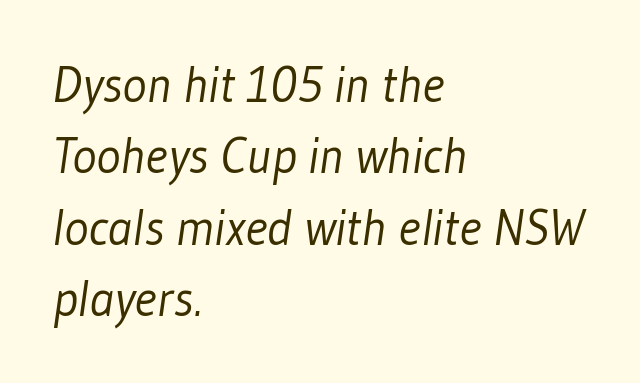
{"serif": "no", "bold": "no", "weight": "light", "width": "condensed", "stroke_contrast": "low", "x_height": "medium", "monospaced": "no", "underline": "no", "align": "left", "line_spacing": "normal", "line_spacing_ratio": 1.4, "letter_spacing": "normal", "letter_spacing_em": 0.0, "glyph_px": 51}
